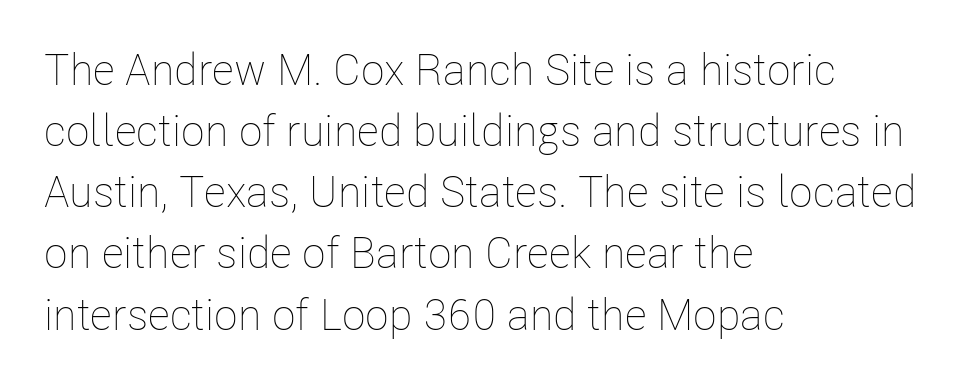
The image shows 44 px thin, condensed type, upright; set left-aligned, normal line spacing (1.39x), normal letter spacing, not underlined; low stroke contrast and a medium x-height.
